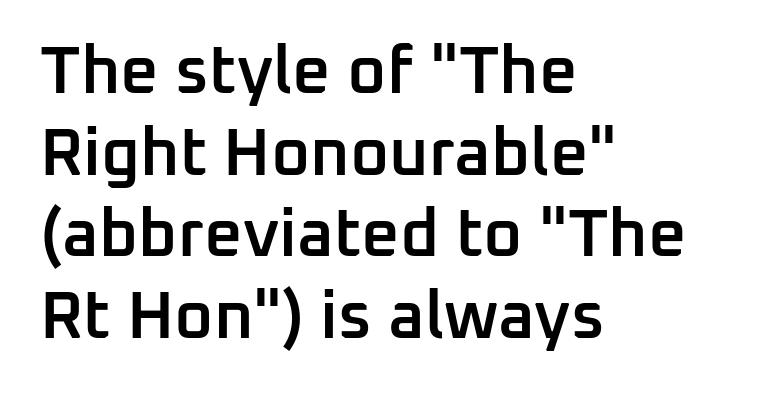
The image shows 67 px semibold sans-serif type, upright; set left-aligned, line spacing 1.22x, normal letter spacing, not underlined; low stroke contrast and a medium x-height.
